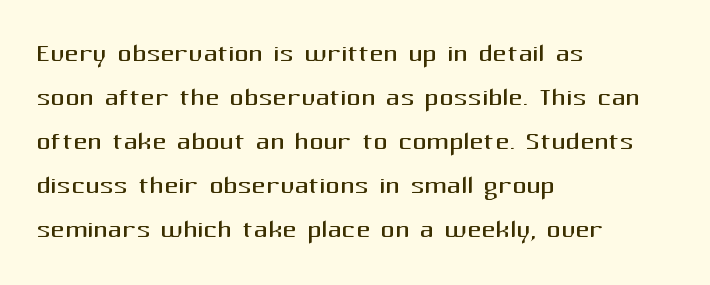
Is this a fixed-width face? No — the glyphs have proportional, varying widths. The line-height multiplier appears to be the usual default. The strokes are not fattened; the text isn't bold. Short note: letters normally spaced.
